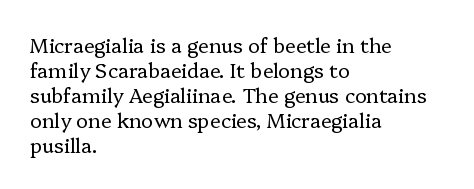
{"italic": "no", "bold": "no", "underline": "no", "align": "left", "line_spacing": "normal", "line_spacing_ratio": 1.25, "letter_spacing": "normal", "letter_spacing_em": 0.0, "glyph_px": 20}
